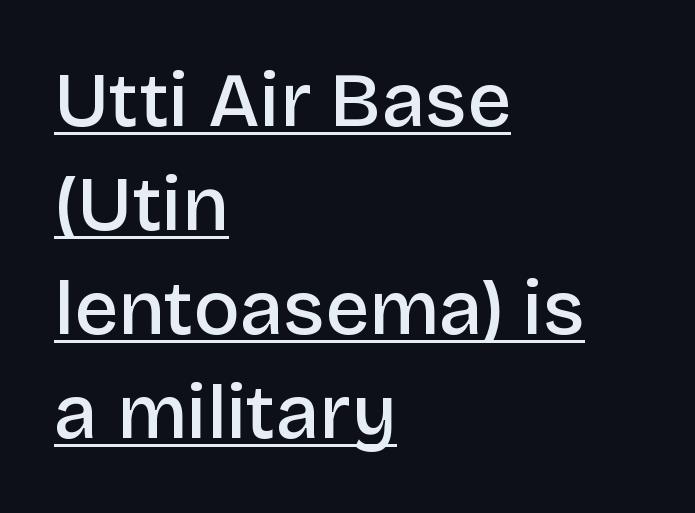
The image shows 77 px semibold sans-serif type, upright; set left-aligned, normal line spacing (1.35x), normal letter spacing, underlined; low stroke contrast and a large x-height.
